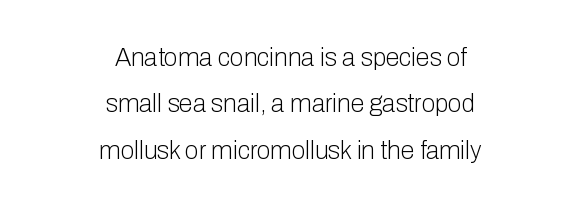
The image shows 25 px text type, upright; set centered, line spacing 1.86x, normal letter spacing, not underlined.
